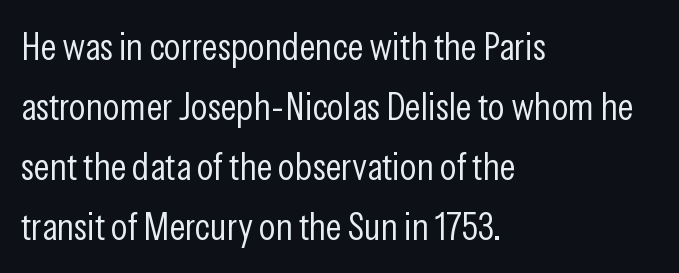
{"serif": "no", "italic": "no", "bold": "no", "weight": "light", "width": "condensed", "stroke_contrast": "low", "x_height": "medium", "monospaced": "no", "underline": "no", "align": "left", "line_spacing": "normal", "line_spacing_ratio": 1.54, "letter_spacing": "normal", "letter_spacing_em": 0.0, "glyph_px": 39}
